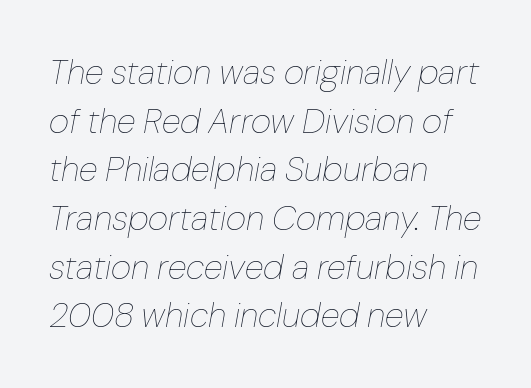
Q: Is the text bold? A: No.
Q: Is the text italic (slanted)? A: Yes, it leans right by about 10 degrees.
Q: Is the text underlined? A: No.
Q: How is the paragraph aligned? A: Left-aligned.
Q: Is the spacing between letters normal or unusually wide? A: Normal.
Q: Is the spacing between lines tight, normal or loose? A: Normal.
Q: Width (condensed, normal, or wide)? A: Normal.
Q: Stroke contrast? A: Low.
Q: x-height? A: Medium.
Q: Monospaced? A: No.
